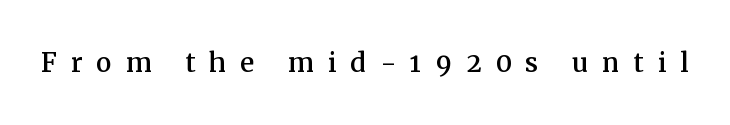
{"serif": "yes", "italic": "no", "width": "normal", "stroke_contrast": "medium", "x_height": "medium", "monospaced": "no", "underline": "no", "letter_spacing": "wide", "letter_spacing_em": 0.39, "glyph_px": 35}
